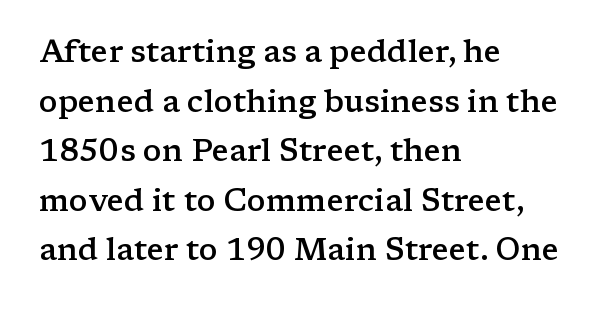
The image shows 31 px semibold, wide serif type, upright; set left-aligned, normal line spacing (1.6x), normal letter spacing, not underlined; low stroke contrast and a medium x-height.
